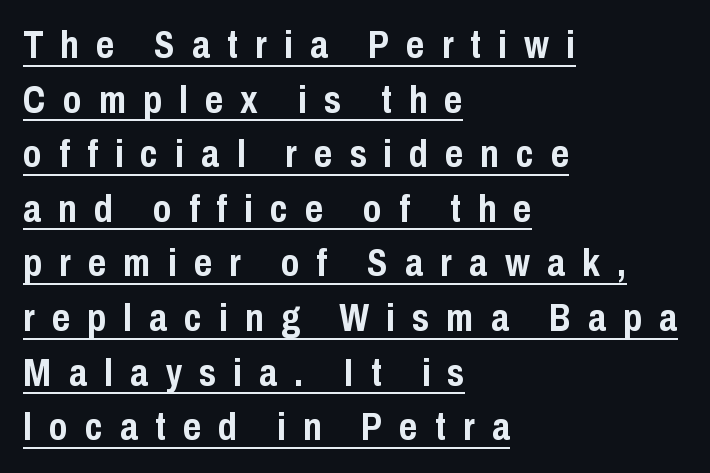
Q: Is the text bold? A: Yes.
Q: Is the text italic (slanted)? A: No, it is upright.
Q: Is the typeface a serif or a sans-serif typeface? A: Sans-serif.
Q: Is the text underlined? A: Yes.
Q: How is the paragraph aligned? A: Left-aligned.
Q: Is the spacing between letters normal or unusually wide? A: Unusually wide.
Q: Is the spacing between lines tight, normal or loose? A: Normal.
Q: Width (condensed, normal, or wide)? A: Condensed.
Q: Stroke contrast? A: Low.
Q: x-height? A: Medium.
Q: Monospaced? A: No.
